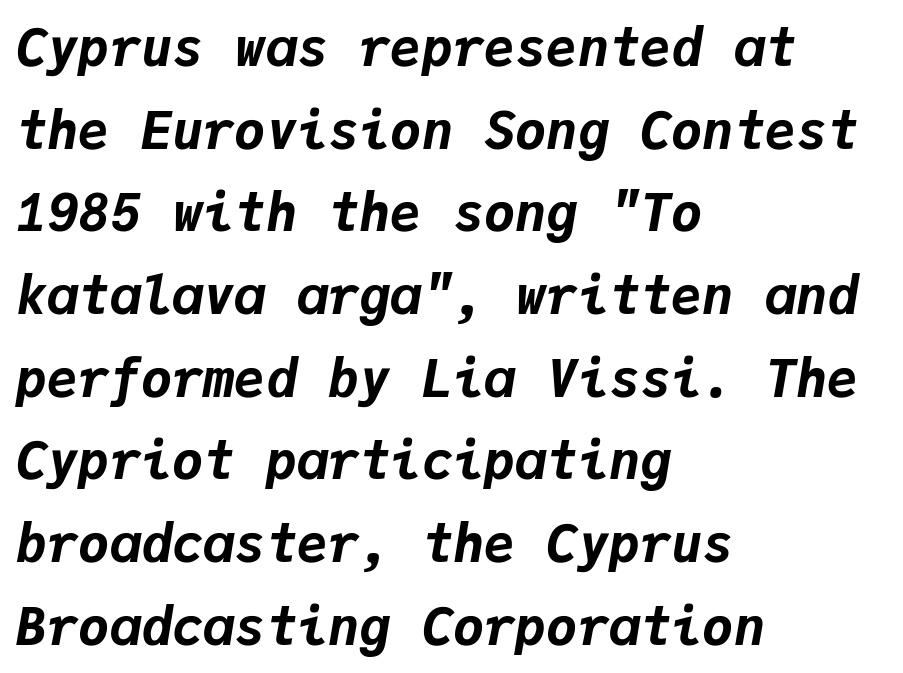
Type without underlining. The vertical gap from one line to the next is medium. The font's italic variant was chosen for this text. Fixed-width glyphs throughout — classic coding-font behaviour. Its strokes are broad and dark, the hallmark of bold type.
